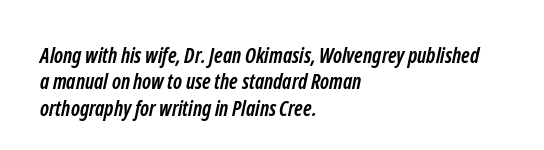
Q: Is the text bold? A: Yes.
Q: Is the text underlined? A: No.
Q: How is the paragraph aligned? A: Left-aligned.
Q: Is the spacing between letters normal or unusually wide? A: Normal.
Q: Is the spacing between lines tight, normal or loose? A: Normal.
